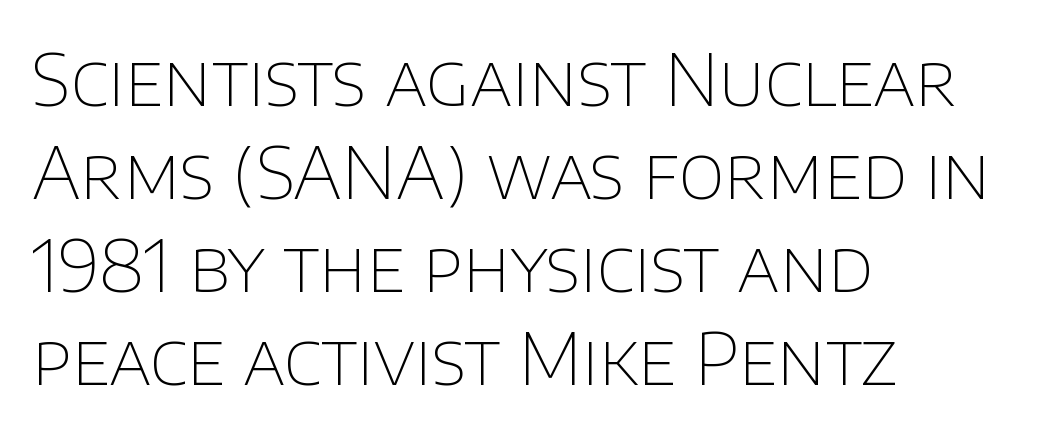
Q: Is the text bold? A: No.
Q: Is the text italic (slanted)? A: No, it is upright.
Q: Is the typeface a serif or a sans-serif typeface? A: Sans-serif.
Q: Is the text underlined? A: No.
Q: How is the paragraph aligned? A: Left-aligned.
Q: Is the spacing between letters normal or unusually wide? A: Normal.
Q: Is the spacing between lines tight, normal or loose? A: Normal.
Q: Width (condensed, normal, or wide)? A: Normal.
Q: Stroke contrast? A: Low.
Q: x-height? A: Large.
Q: Monospaced? A: No.
